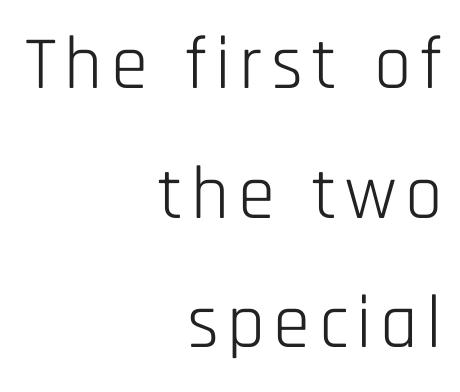
A quiet, ordinary-to-light weight characterises the typeface. Note the varied advance widths — an 'i' is clearly narrower than an 'm'. The text was rendered using a sans face with plain stroke endings. The baseline area is clear.
